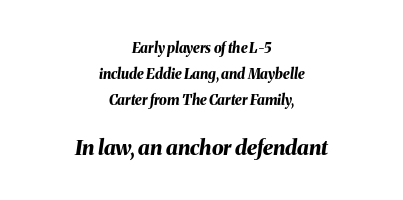
Q: Is the text bold? A: Yes.
Q: Is the text italic (slanted)? A: Yes, it leans right by about 8 degrees.
Q: Is the text underlined? A: No.
Q: How is the paragraph aligned? A: Centered.
Q: Is the spacing between letters normal or unusually wide? A: Normal.
Q: Which block of text is set in a larger size, the first (top) or the second (bottom)? A: The second (bottom) one.
